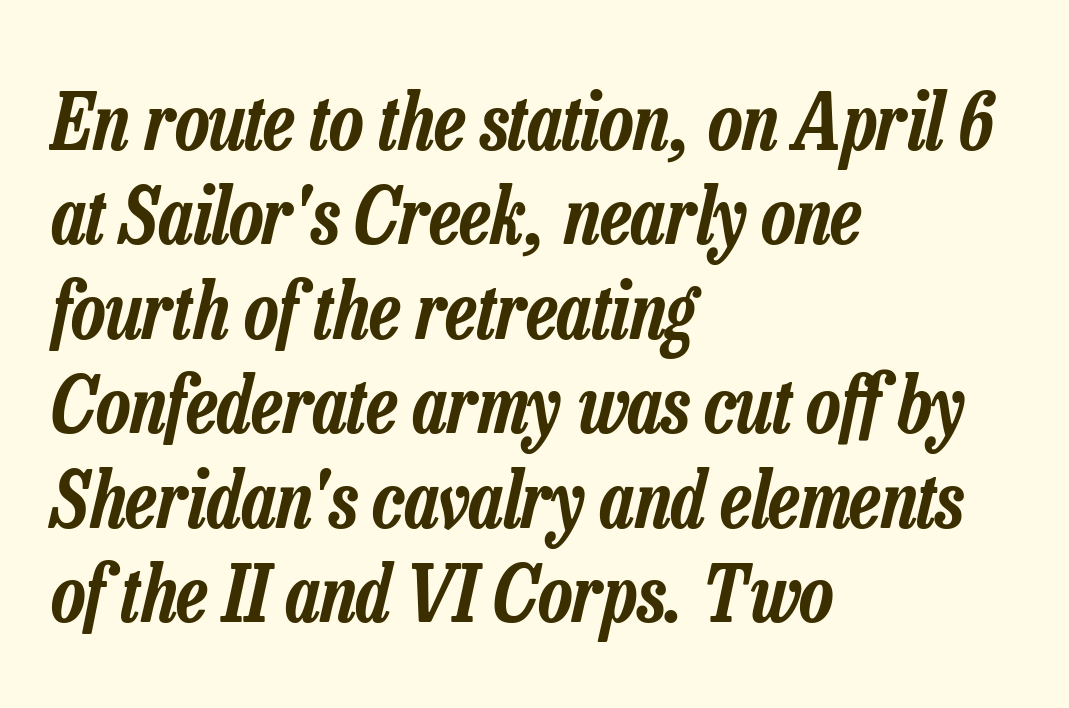
{"italic": "yes", "lean": "right", "slant_degrees": 13, "width": "condensed", "stroke_contrast": "low", "x_height": "medium", "monospaced": "no", "underline": "no", "align": "left", "line_spacing_ratio": 1.21, "letter_spacing": "normal", "letter_spacing_em": 0.0, "glyph_px": 78}
